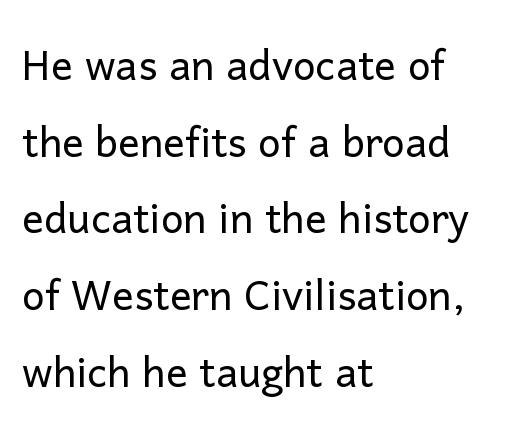
{"serif": "no", "italic": "no", "bold": "no", "weight": "light", "width": "normal", "stroke_contrast": "low", "x_height": "medium", "monospaced": "no", "underline": "no", "align": "left", "line_spacing": "normal", "line_spacing_ratio": 1.42, "letter_spacing": "normal", "letter_spacing_em": 0.0, "glyph_px": 54}
